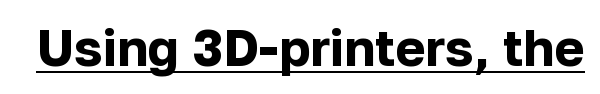
The characters look thick and weighty, a clear bold. A typesetter would call this proportional, since set widths differ per character. Each letter's strokes conclude bluntly, with no projecting serifs. Each word holds together tightly as a unit, with standard inter-letter gaps.
